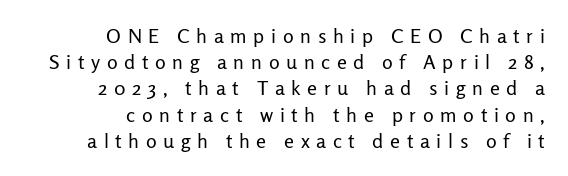
Q: Is the text bold? A: No.
Q: Is the text italic (slanted)? A: No, it is upright.
Q: Is the text underlined? A: No.
Q: How is the paragraph aligned? A: Right-aligned.
Q: Is the spacing between letters normal or unusually wide? A: Unusually wide.
Q: Is the spacing between lines tight, normal or loose? A: Normal.
